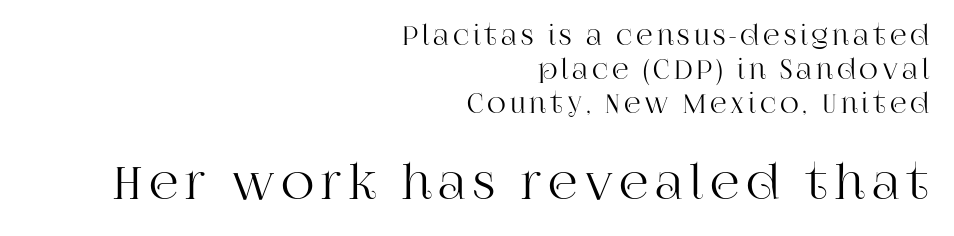
Yep, those are serifs on the letters. This sample uses an upright cut, with every glyph sitting square on the baseline. The vertical gap from one line to the next is medium. Between these two stacked blocks, the lower one wins on size. Looks like regular typesetting: each glyph gets only the width it needs. The gap between lines stays unmarked.
